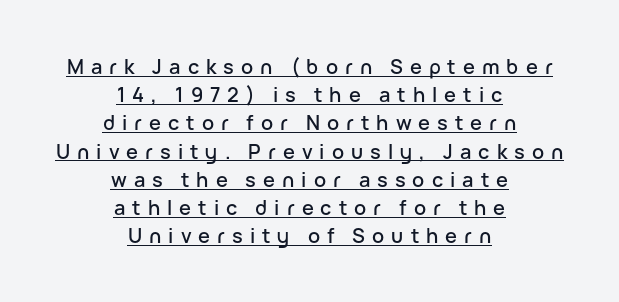
The image shows 20 px text type, upright; set centered, normal line spacing (1.41x), unusually wide letter spacing (+0.35 em), underlined.
